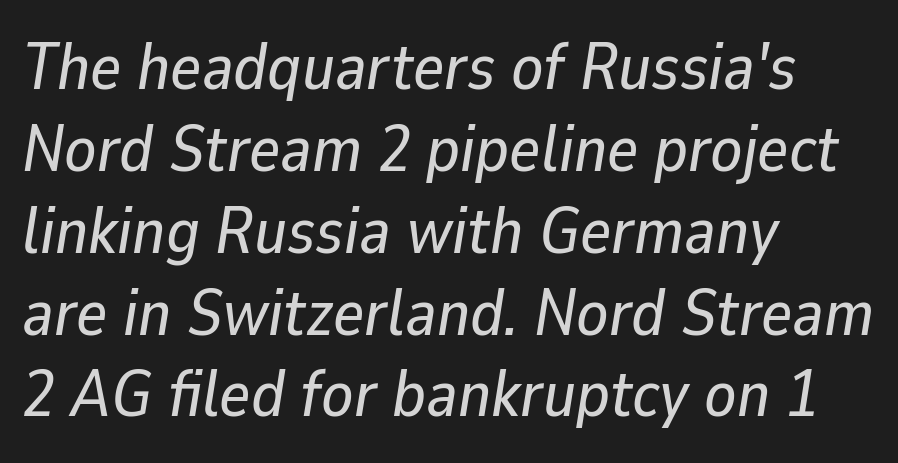
Characters are canted at an angle relative to the baseline's perpendicular. The letters advance in unequal steps, a hallmark of proportional type. Words float on clear page, feet unadorned. The type is set solid horizontally, with unmodified tracking.
